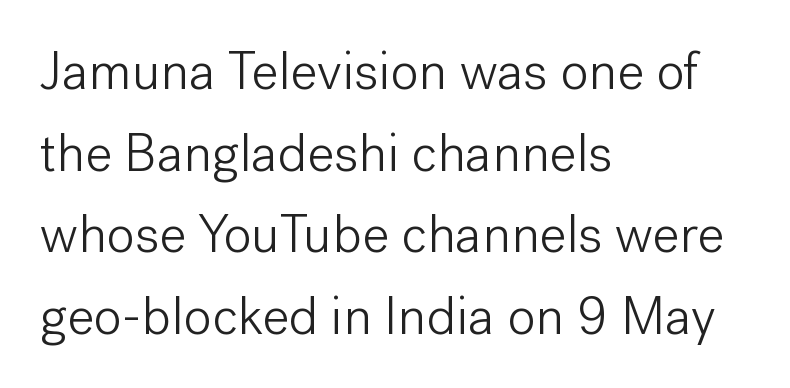
{"serif": "no", "italic": "no", "bold": "no", "weight": "light", "width": "normal", "stroke_contrast": "low", "x_height": "medium", "monospaced": "no", "underline": "no", "align": "left", "line_spacing": "normal", "line_spacing_ratio": 1.54, "letter_spacing": "normal", "letter_spacing_em": 0.0, "glyph_px": 53}
